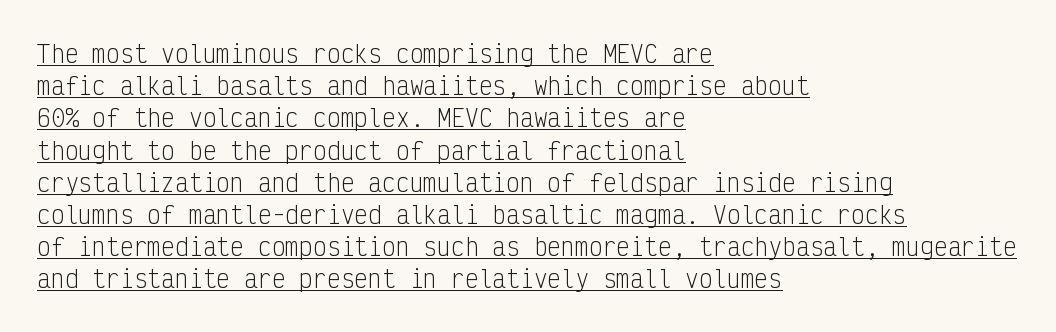
Q: Is the text bold? A: No.
Q: Is the text italic (slanted)? A: No, it is upright.
Q: Is the text underlined? A: Yes.
Q: How is the paragraph aligned? A: Left-aligned.
Q: Is the spacing between letters normal or unusually wide? A: Normal.
Q: Is the spacing between lines tight, normal or loose? A: Normal.
